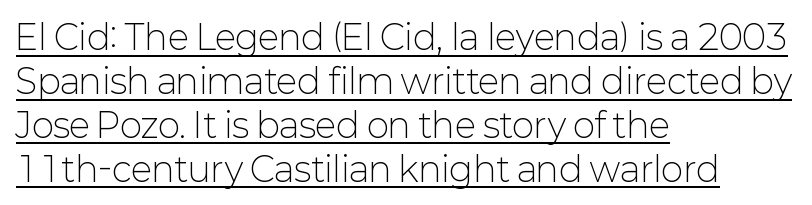
These lines were composed using upright roman letters. Caption: lettering with a line underneath. Regarding leading, the lines here are spaced in the standard way. Line beginnings align vertically; line endings do not. A typesetter would label this face a sans.
